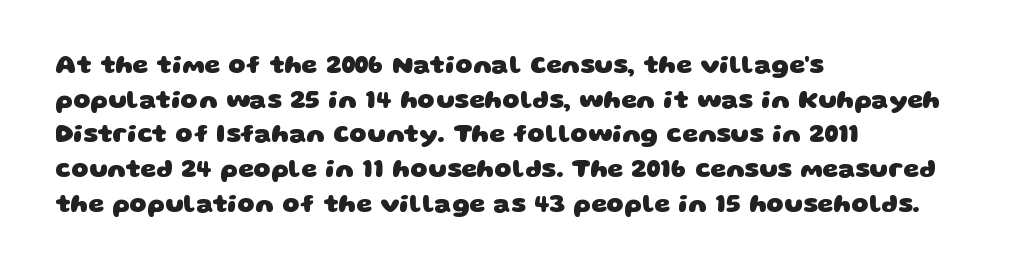
{"bold": "yes", "underline": "no", "align": "left", "line_spacing": "normal", "line_spacing_ratio": 1.39, "letter_spacing": "normal", "letter_spacing_em": 0.0, "glyph_px": 25}
